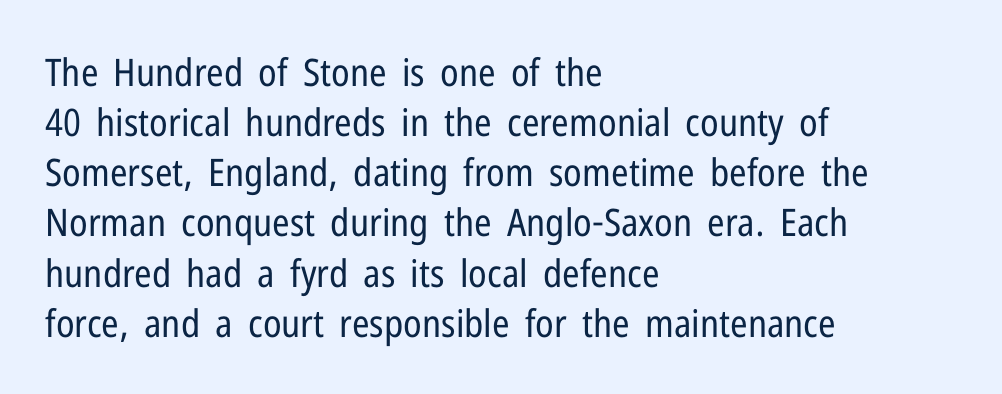
Q: Is the text bold? A: No.
Q: Is the text italic (slanted)? A: No, it is upright.
Q: Is the typeface a serif or a sans-serif typeface? A: Sans-serif.
Q: Is the text underlined? A: No.
Q: How is the paragraph aligned? A: Left-aligned.
Q: Is the spacing between letters normal or unusually wide? A: Normal.
Q: Is the spacing between lines tight, normal or loose? A: Normal.
Q: Width (condensed, normal, or wide)? A: Condensed.
Q: Stroke contrast? A: Low.
Q: x-height? A: Medium.
Q: Monospaced? A: No.
